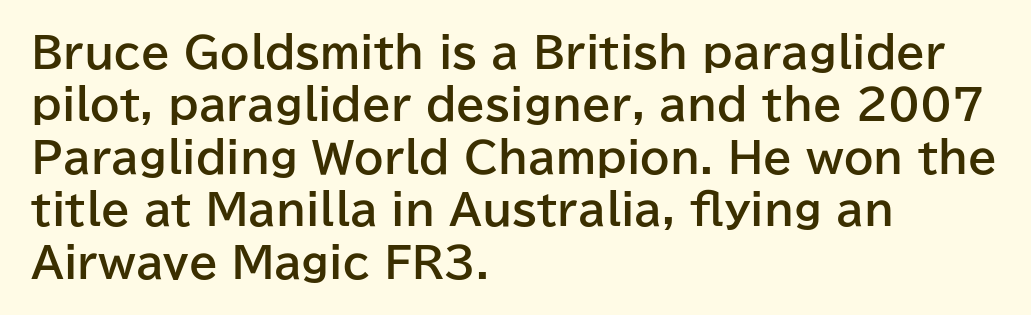
The passage shown has conventional tracking throughout. Posture: upright roman. In terms of letterform style, serifs are entirely absent. Notice how thick the strokes are: this is what a full bold looks like. Decoration check: the copy has no underline.
